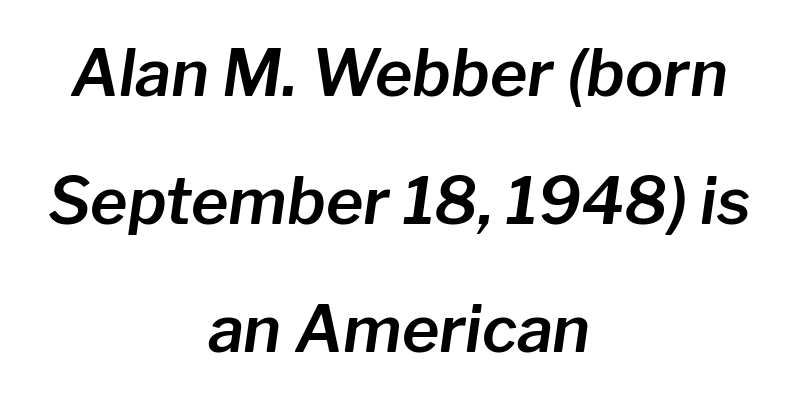
The image shows 64 px text type, italic (leaning right); set centered, loose line spacing (2.0x), normal letter spacing, not underlined; low stroke contrast and a medium x-height.
